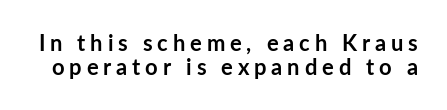
{"italic": "no", "bold": "yes", "underline": "no", "line_spacing": "tight", "line_spacing_ratio": 1.11, "letter_spacing": "wide", "letter_spacing_em": 0.22, "glyph_px": 22}
